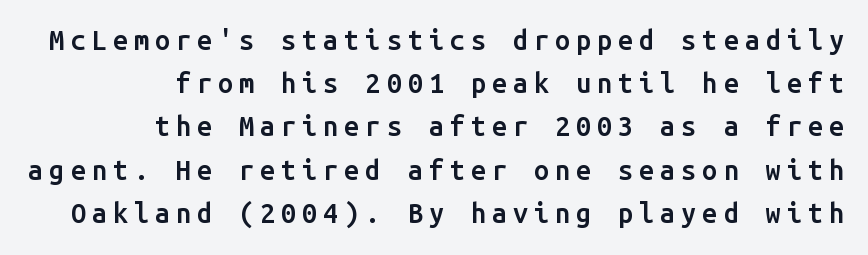
Q: Is the text bold? A: Semi-bold.
Q: Is the text italic (slanted)? A: No, it is upright.
Q: Is the text underlined? A: No.
Q: How is the paragraph aligned? A: Right-aligned.
Q: Is the spacing between letters normal or unusually wide? A: Unusually wide.
Q: Is the spacing between lines tight, normal or loose? A: Normal.
